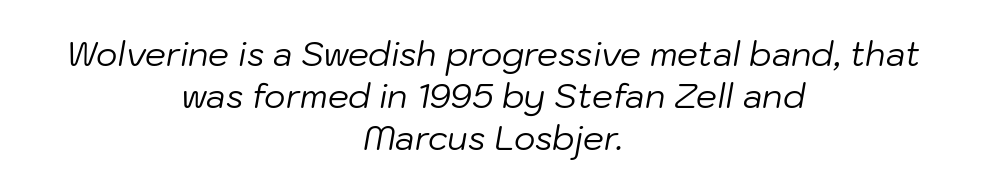
The image shows 33 px regular-weight type, italic (leaning right); set centered, normal line spacing (1.27x), normal letter spacing, not underlined; low stroke contrast and a medium x-height.
